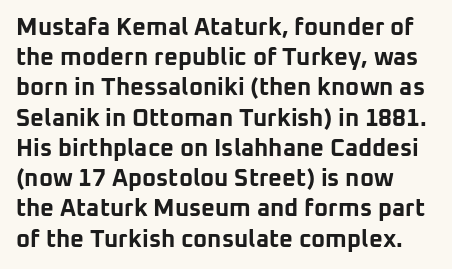
The image shows 24 px bold type, upright; set left-aligned, normal line spacing (1.26x), normal letter spacing, not underlined.
